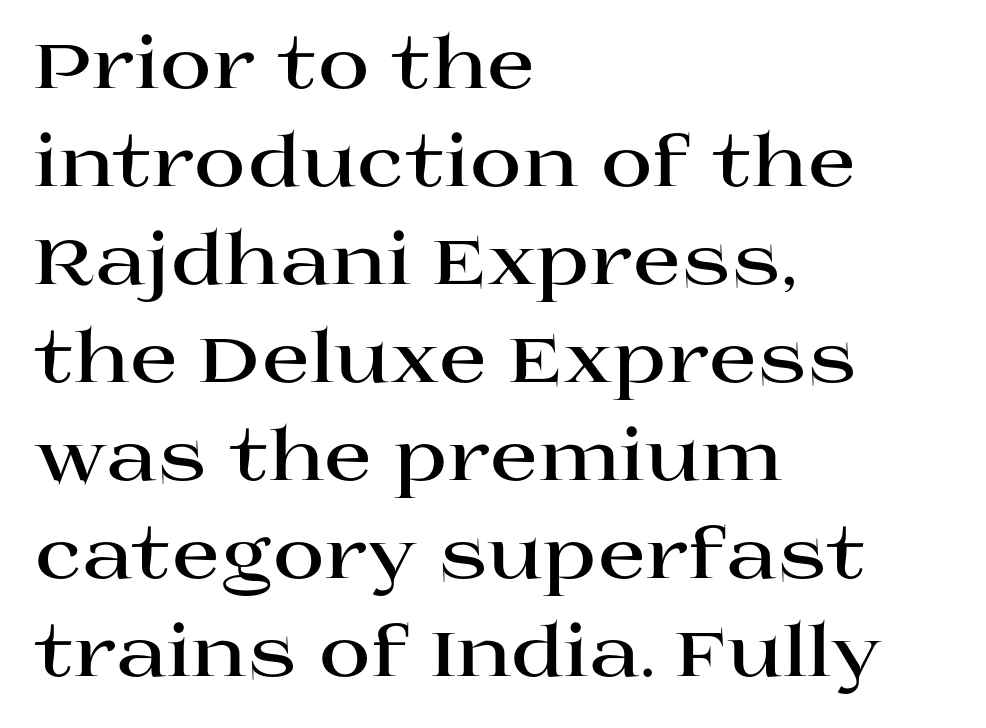
{"serif": "yes", "italic": "no", "bold": "yes", "weight": "bold", "width": "wide", "stroke_contrast": "high", "x_height": "large", "monospaced": "no", "underline": "no", "align": "left", "line_spacing": "normal", "line_spacing_ratio": 1.38, "letter_spacing": "normal", "letter_spacing_em": 0.0, "glyph_px": 71}
